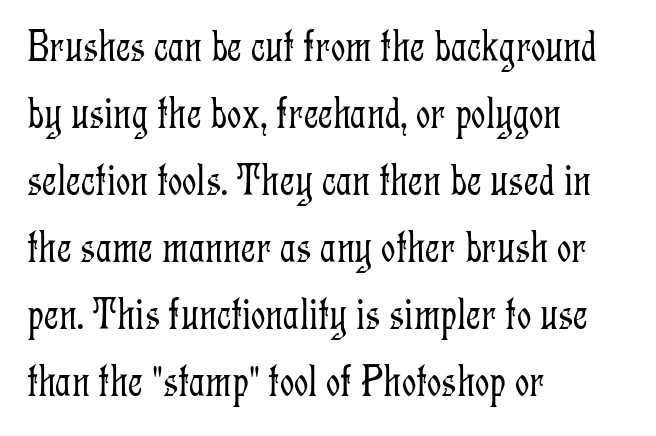
Q: Is the text bold? A: No.
Q: Is the text italic (slanted)? A: No, it is upright.
Q: Is the typeface a serif or a sans-serif typeface? A: Serif.
Q: Is the text underlined? A: No.
Q: How is the paragraph aligned? A: Left-aligned.
Q: Is the spacing between letters normal or unusually wide? A: Normal.
Q: Is the spacing between lines tight, normal or loose? A: Normal.
Q: Width (condensed, normal, or wide)? A: Condensed.
Q: Stroke contrast? A: Low.
Q: x-height? A: Medium.
Q: Monospaced? A: No.
